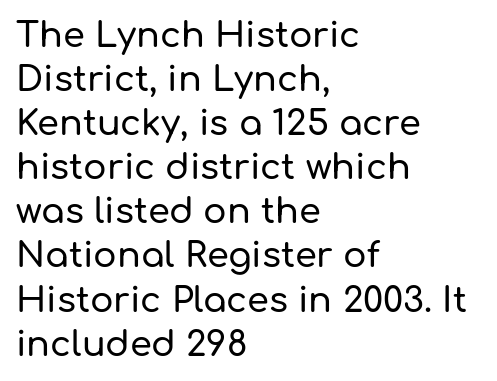
A sans-serif font was chosen for this passage. Unlike italic type, these characters show no tilt at all. Glance below the letters and you will spot only blank space. Compared with typical body copy, the letter spacing here is the same. The lines sit at an ordinary, default distance from one another. Do the characters align in a grid? No, the font is proportional.
